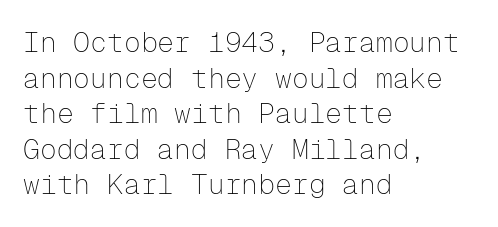
{"serif": "no", "italic": "no", "bold": "no", "weight": "thin", "width": "normal", "stroke_contrast": "low", "x_height": "medium", "monospaced": "yes", "underline": "no", "align": "left", "line_spacing": "normal", "line_spacing_ratio": 1.27, "letter_spacing": "normal", "letter_spacing_em": 0.0, "glyph_px": 28}
